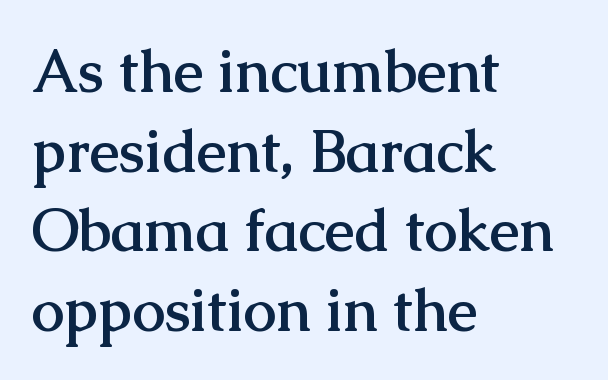
The designer went with a serif here, giving each stem small feet. Students, observe: this is what conventionally led text looks like. What stands out about the letter spacing? Nothing — it is the standard amount. The area under the type is left untouched. Vertical strokes here are truly vertical.
